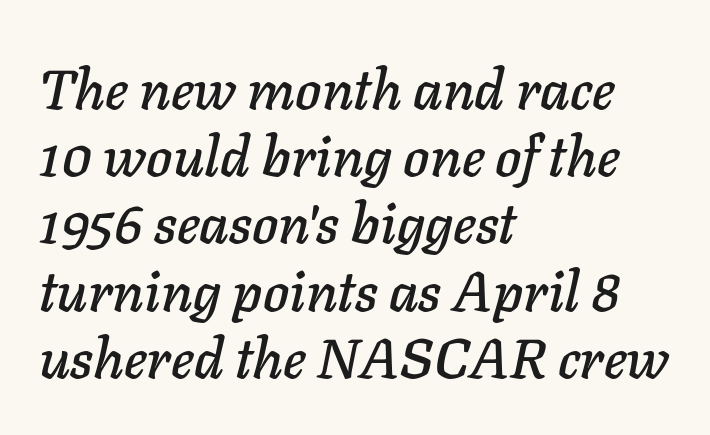
Each letter keeps its own natural width here, so spacing adapts to shape. Visually the block forms a straight wall on the left and a jagged coastline on the right. The space directly below the letters is spotless. Tracking here is standard; glyphs follow each other at the usual distance. Notice how the stems are inclined rather than vertical — that's the hallmark of italics.
